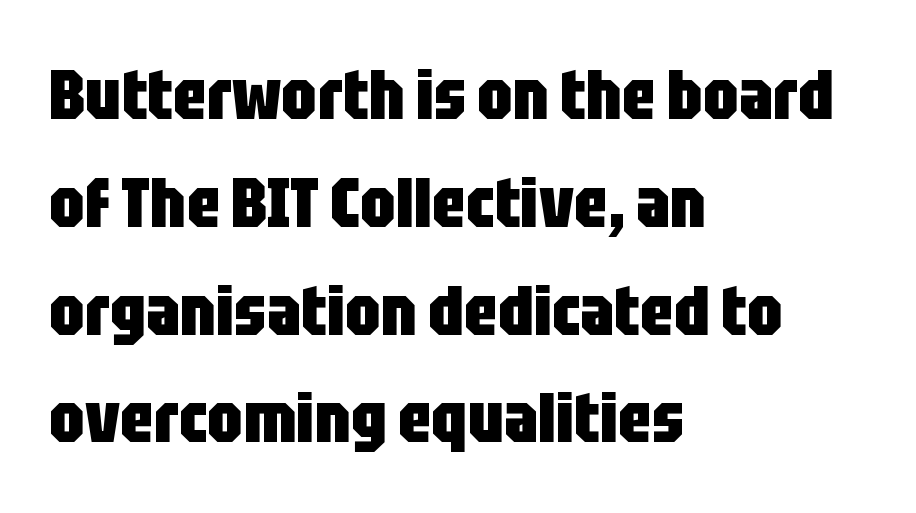
The image shows 70 px heavy, condensed sans-serif type, upright; set left-aligned, normal line spacing (1.54x), normal letter spacing, not underlined; low stroke contrast and a large x-height.
